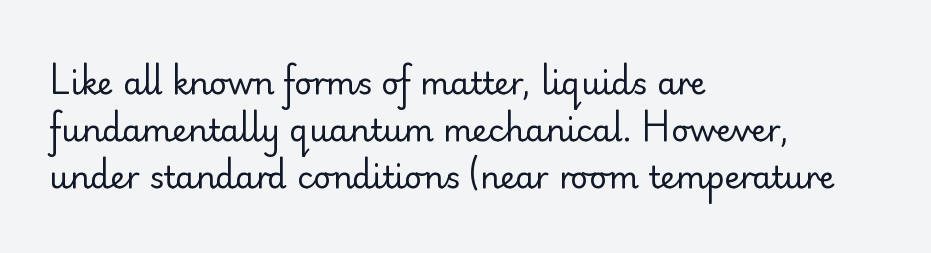
Q: Is the text bold? A: No.
Q: Is the text italic (slanted)? A: No, it is upright.
Q: Is the typeface a serif or a sans-serif typeface? A: Sans-serif.
Q: Is the text underlined? A: No.
Q: How is the paragraph aligned? A: Left-aligned.
Q: Is the spacing between letters normal or unusually wide? A: Normal.
Q: Is the spacing between lines tight, normal or loose? A: Normal.
Q: Width (condensed, normal, or wide)? A: Normal.
Q: Stroke contrast? A: Low.
Q: x-height? A: Small.
Q: Monospaced? A: No.
